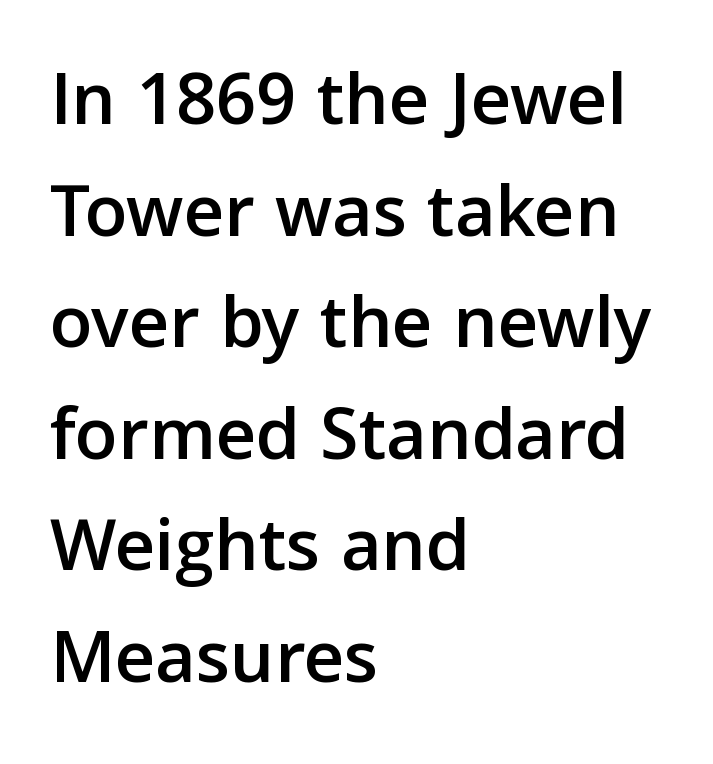
{"serif": "no", "italic": "no", "width": "normal", "stroke_contrast": "low", "x_height": "medium", "monospaced": "no", "underline": "no", "align": "left", "line_spacing": "normal", "line_spacing_ratio": 1.43, "letter_spacing": "normal", "letter_spacing_em": 0.0, "glyph_px": 78}
